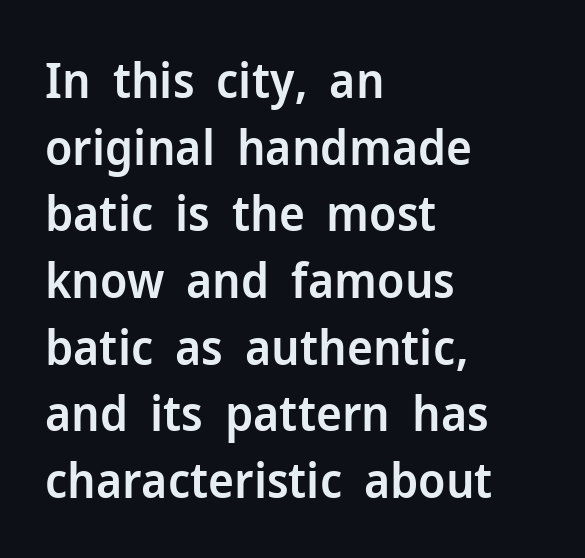
The image shows 49 px semibold sans-serif type, upright; set left-aligned, normal line spacing (1.36x), normal letter spacing, not underlined; low stroke contrast and a medium x-height.
